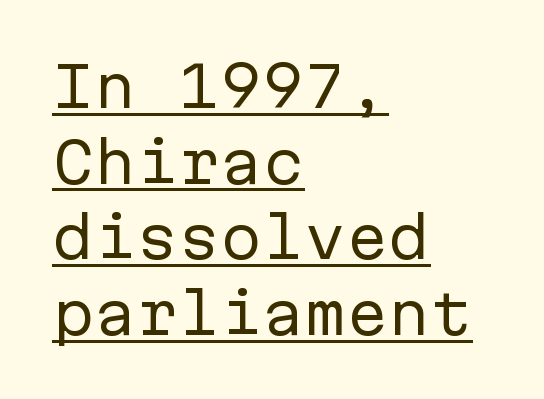
Here the designer chose a console-style face with uniform glyph widths. The lettering is marked with a stroke running underneath it. The weight tops out at a normal text grade. The specimen reads as upright at a glance. A student would call this left alignment; a typographer would say flush left, rag right. Caption: standard tracking, unaltered.
